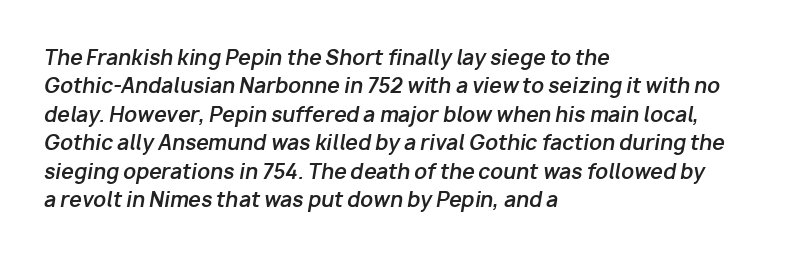
The image shows 20 px bold type, italic (leaning right); set left-aligned, normal line spacing (1.42x), normal letter spacing, not underlined.
